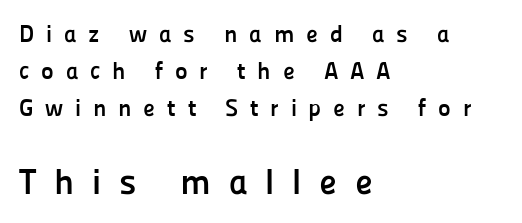
The image shows 36 px semibold sans-serif type, upright; set left-aligned, normal line spacing (1.55x), unusually wide letter spacing (+0.49 em), not underlined; the second (bottom) block is 1.5x larger; low stroke contrast and a medium x-height.
